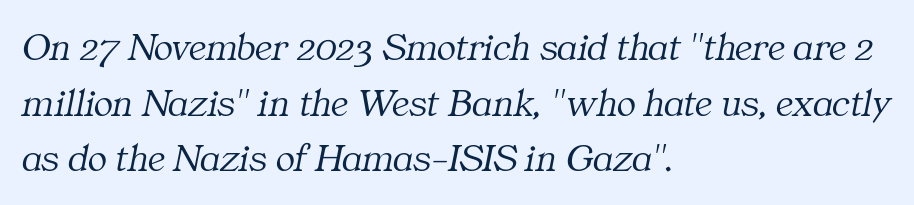
This sample has the flowing, uneven cadence of proportional lettering. The rendering keeps characters at their native spacing. What's the leading like? Ordinary, nothing unusual. Does the type have serifs? Yes, each stem ends in a small foot.
